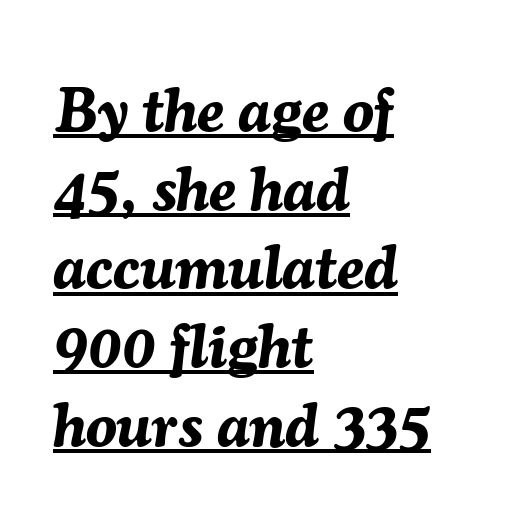
Q: Is the text bold? A: Yes.
Q: Is the text italic (slanted)? A: Yes, it leans right by about 7 degrees.
Q: Is the text underlined? A: Yes.
Q: How is the paragraph aligned? A: Left-aligned.
Q: Is the spacing between letters normal or unusually wide? A: Normal.
Q: Is the spacing between lines tight, normal or loose? A: Normal.
Q: Width (condensed, normal, or wide)? A: Normal.
Q: Stroke contrast? A: Medium.
Q: x-height? A: Medium.
Q: Monospaced? A: No.
